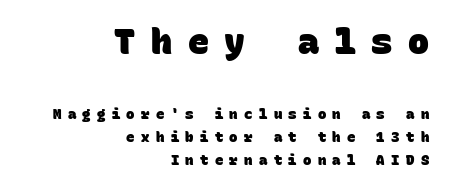
Serif or sans? Sans — the stroke terminals are bare. This rendering widens character spacing well past its baseline value. Each letter, wide or thin by design, is forced into the same width here. This rendering uses right alignment, leaving the left contour irregular.
